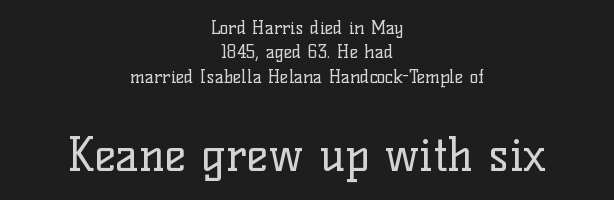
Is there much room between lines? A standard amount, neither cramped nor airy. Note the varied advance widths — an 'i' is clearly narrower than an 'm'. This is roman type, the default non-slanted kind. The passage shown is not underscored anywhere.
